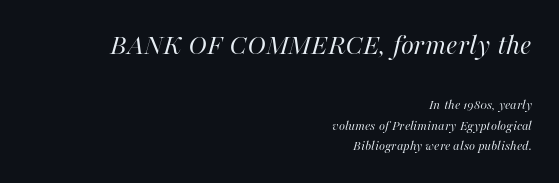
Q: Is the text bold? A: No.
Q: Is the text italic (slanted)? A: Yes, it leans right by about 16 degrees.
Q: Is the text underlined? A: No.
Q: How is the paragraph aligned? A: Right-aligned.
Q: Is the spacing between letters normal or unusually wide? A: Normal.
Q: Is the spacing between lines tight, normal or loose? A: Normal.
Q: Which block of text is set in a larger size, the first (top) or the second (bottom)? A: The first (top) one.
Q: Width (condensed, normal, or wide)? A: Normal.
Q: Stroke contrast? A: High.
Q: x-height? A: Medium.
Q: Monospaced? A: No.
